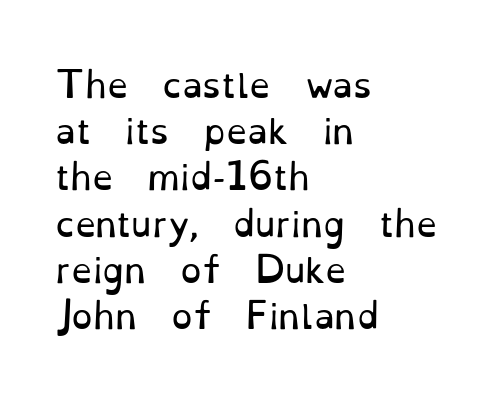
The image shows 34 px regular-weight type, upright; set left-aligned, normal line spacing (1.36x), normal letter spacing, not underlined; low stroke contrast and a small x-height.
